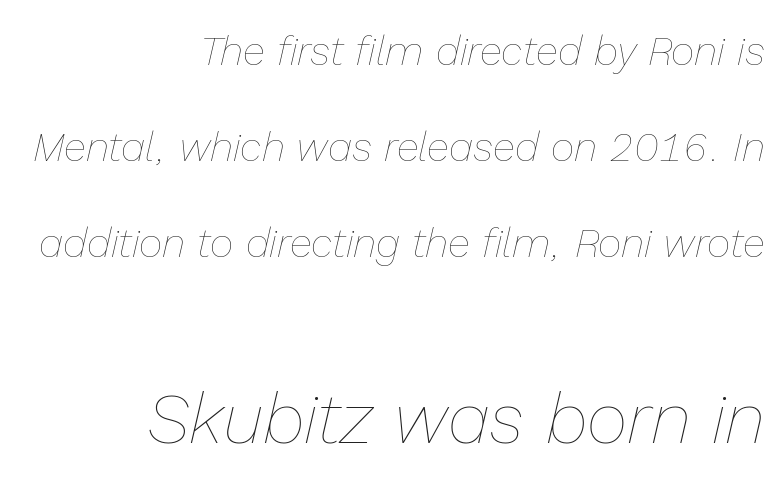
The specimen reads as italic at a glance. Airy leading. Note: smaller setting up top, larger setting below. The glyphs are unaccompanied by any horizontal stroke below them. Character widths vary here, with narrow letters taking less room than wide ones. Line endings align vertically; line beginnings do not.
